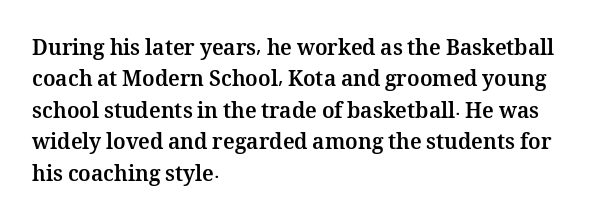
Set as a true bold cut, around the 700 mark. You can tell it's not italic because the verticals are truly vertical. Horizontally, the lines are justified to the leading edge only. Evenly set lines give the paragraph a standard silhouette. Just letters on the line, the space beneath them empty. Compared with typical body copy, the letter spacing here is the same.
